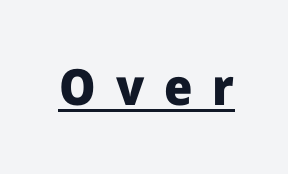
Q: Is the text bold? A: Yes.
Q: Is the text italic (slanted)? A: No, it is upright.
Q: Is the typeface a serif or a sans-serif typeface? A: Sans-serif.
Q: Is the text underlined? A: Yes.
Q: Is the spacing between letters normal or unusually wide? A: Unusually wide.
Q: Width (condensed, normal, or wide)? A: Normal.
Q: Stroke contrast? A: Low.
Q: x-height? A: Medium.
Q: Monospaced? A: No.
